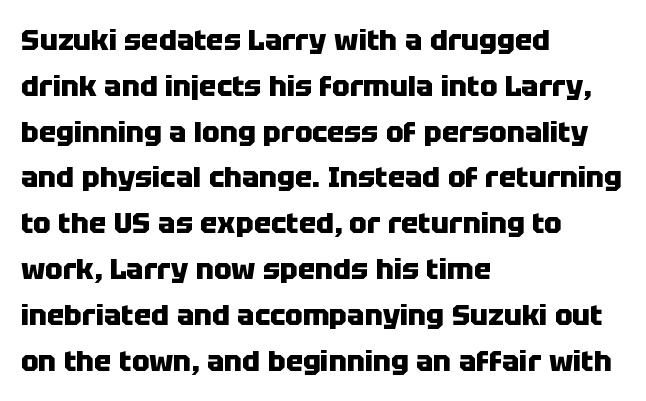
The image shows 29 px heavy sans-serif type, upright; set left-aligned, normal line spacing (1.58x), normal letter spacing, not underlined; low stroke contrast and a large x-height.
